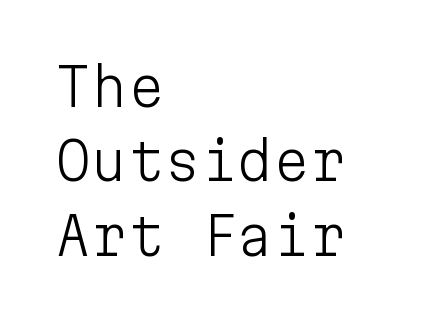
{"serif": "no", "italic": "no", "bold": "no", "weight": "light", "width": "normal", "stroke_contrast": "low", "x_height": "medium", "monospaced": "yes", "underline": "no", "align": "left", "line_spacing": "normal", "line_spacing_ratio": 1.43, "letter_spacing": "normal", "letter_spacing_em": 0.0, "glyph_px": 52}
